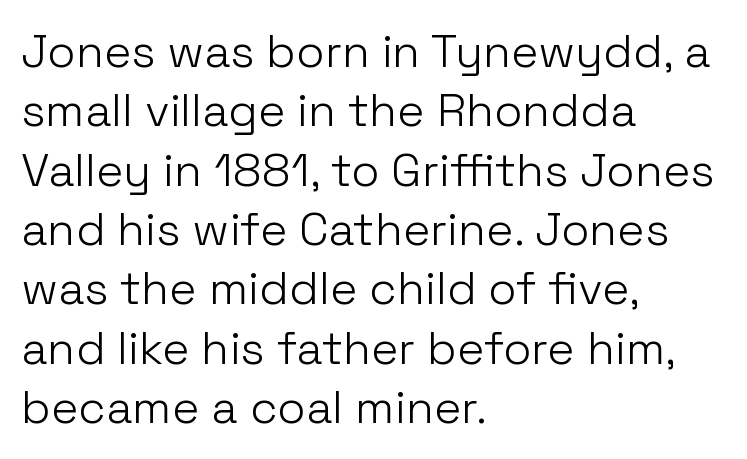
Q: Is the text bold? A: No.
Q: Is the text italic (slanted)? A: No, it is upright.
Q: Is the typeface a serif or a sans-serif typeface? A: Sans-serif.
Q: Is the text underlined? A: No.
Q: How is the paragraph aligned? A: Left-aligned.
Q: Is the spacing between letters normal or unusually wide? A: Normal.
Q: Is the spacing between lines tight, normal or loose? A: Normal.
Q: Width (condensed, normal, or wide)? A: Normal.
Q: Stroke contrast? A: Low.
Q: x-height? A: Medium.
Q: Monospaced? A: No.
